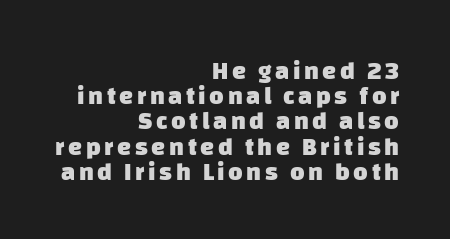
{"bold": "yes", "underline": "no", "align": "right", "line_spacing": "tight", "line_spacing_ratio": 1.01, "glyph_px": 25}
